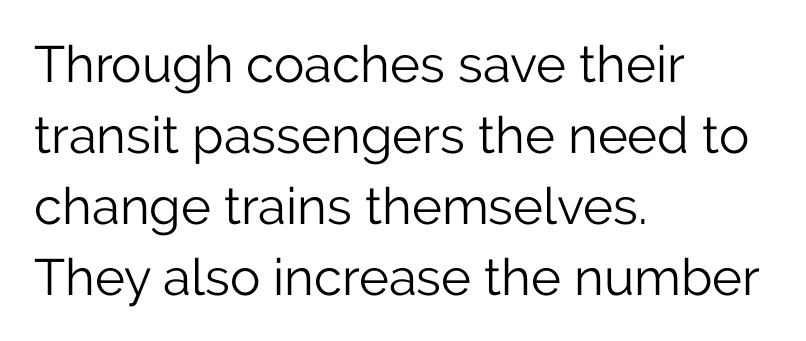
The image shows 51 px light sans-serif type, upright; set left-aligned, normal line spacing (1.39x), normal letter spacing, not underlined; low stroke contrast and a medium x-height.
